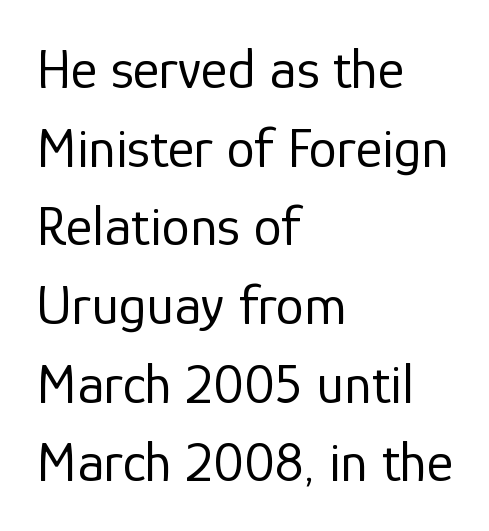
The image shows 57 px regular-weight sans-serif type, upright; set left-aligned, normal line spacing (1.38x), normal letter spacing, not underlined; low stroke contrast and a medium x-height.
